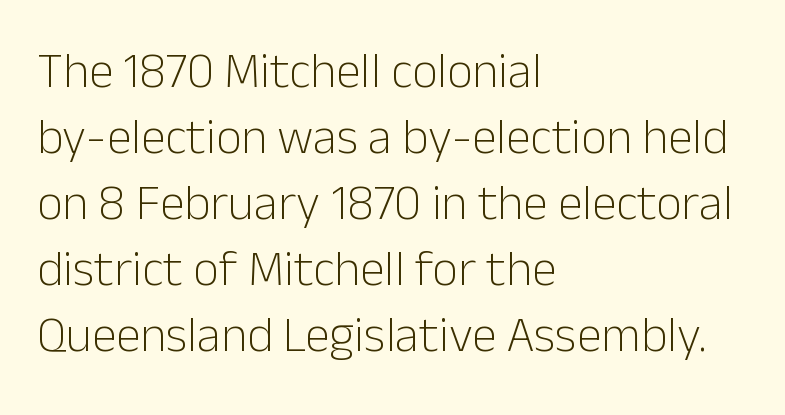
Stem width sits at or under what a default text font uses. You could not count columns in this text — the font is proportionally spaced. The type sits square on the baseline with zero lean. The type family on display is of the sans-serif kind. Does extra space separate the letters? No, they use regular spacing. Teacher's note: observe the even left margin — that is flush-left alignment.
